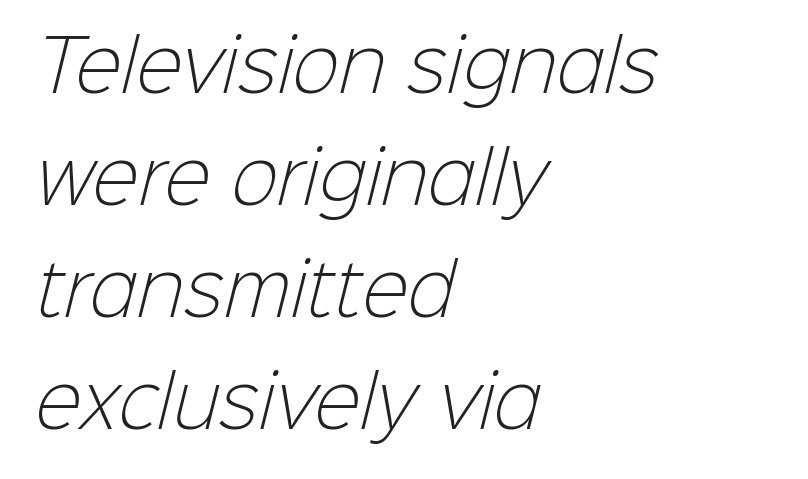
{"serif": "no", "bold": "no", "weight": "light", "width": "normal", "stroke_contrast": "low", "x_height": "medium", "monospaced": "no", "underline": "no", "align": "left", "line_spacing": "normal", "line_spacing_ratio": 1.6, "letter_spacing": "normal", "letter_spacing_em": 0.0, "glyph_px": 70}
